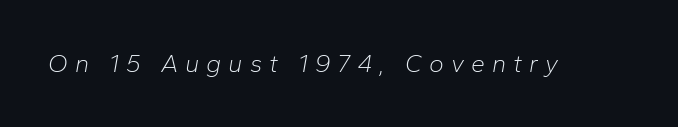
The image shows 25 px text type, italic (leaning right); set unusually wide letter spacing (+0.28 em), not underlined.
